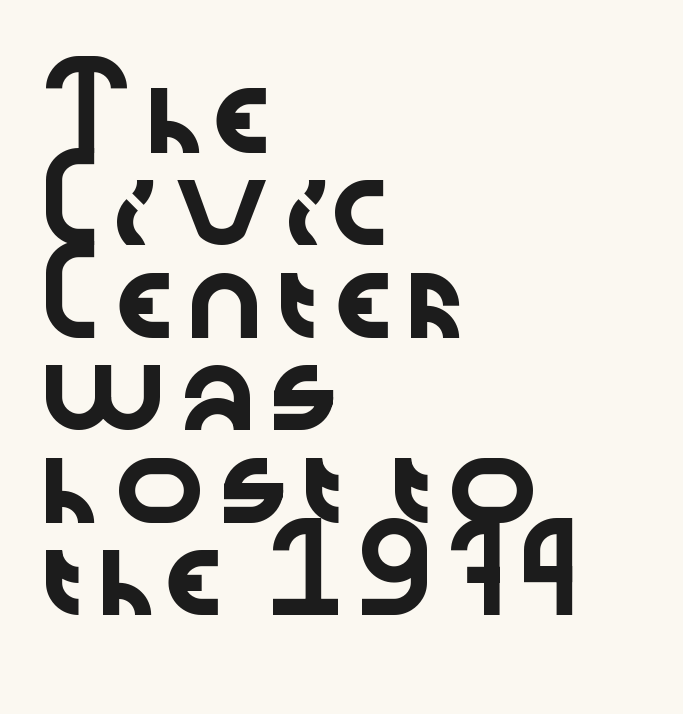
The image shows 77 px wide sans-serif type, upright; set left-aligned, line spacing 1.2x, normal letter spacing, not underlined; low stroke contrast and a medium x-height.
